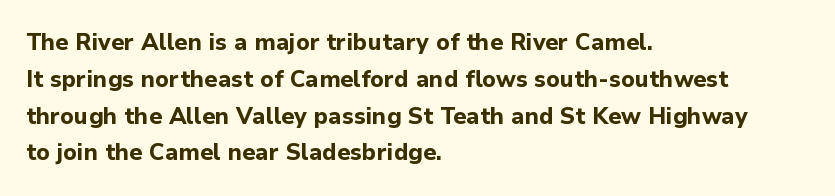
The passage shown stacks its lines at a standard gap. The rag falls on the right side of this text block. Nope, not italic — everything's standing straight. Rule under the text: the space is simply empty. The face used here is rendered with its standard letterfit.
